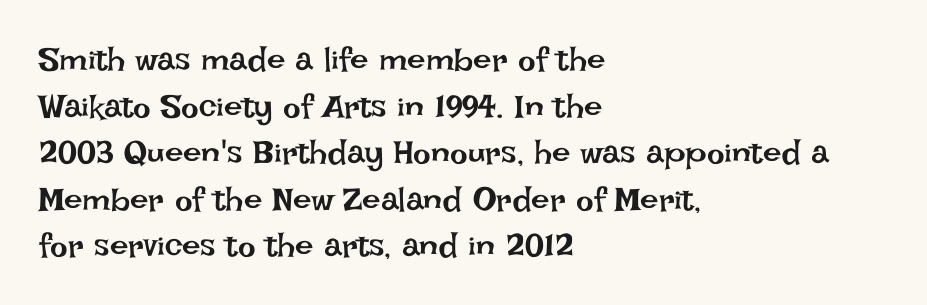
The lines are quadded left. Vertical spacing — default. Glyph-to-glyph distance matches everyday printed text. In terms of posture, this sample is upright. Words float on clear page, feet unadorned. You could not count columns in this text — the font is proportionally spaced.
